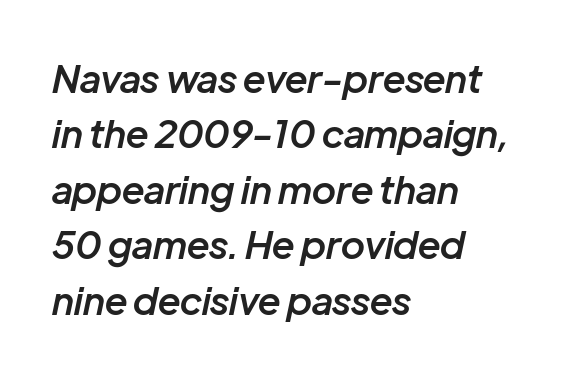
Where is the straight margin? On the left. Observe the ordinary spacing: letters are neighbours, not strangers. The glyphs look as if they've been sheared to an angle. These words are printed semibold, heavier than regular yet not bold.
